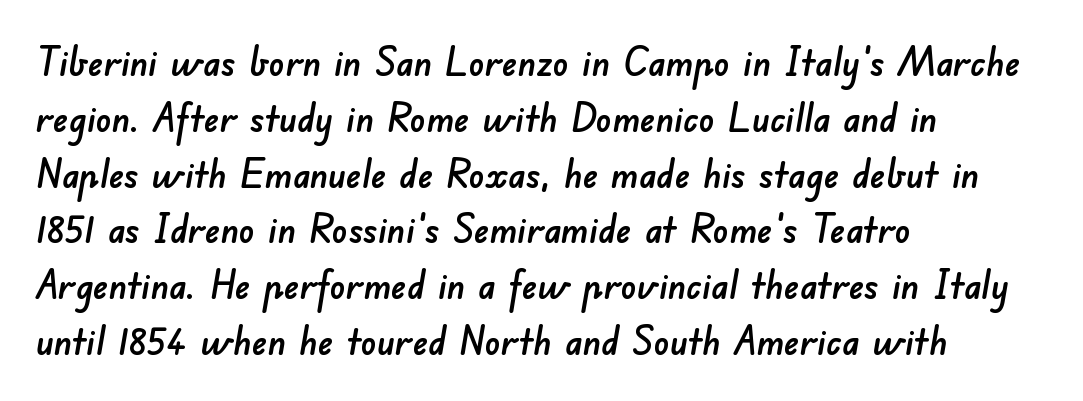
The image shows 39 px sans-serif type; set left-aligned, normal line spacing (1.43x), normal letter spacing, not underlined; low stroke contrast and a small x-height.
